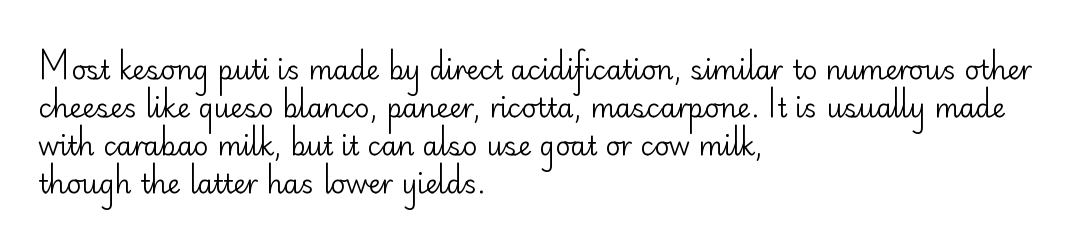
{"italic": "no", "bold": "no", "underline": "no", "align": "left", "line_spacing": "normal", "line_spacing_ratio": 1.46, "letter_spacing": "normal", "letter_spacing_em": 0.0, "glyph_px": 26}
